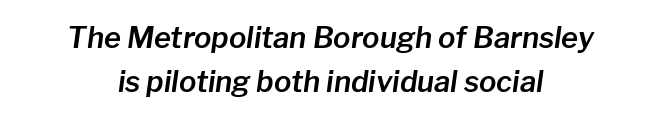
Q: Is the text italic (slanted)? A: Yes, it leans right by about 8 degrees.
Q: Is the text underlined? A: No.
Q: How is the paragraph aligned? A: Centered.
Q: Is the spacing between letters normal or unusually wide? A: Normal.
Q: Is the spacing between lines tight, normal or loose? A: Normal.
Q: Width (condensed, normal, or wide)? A: Normal.
Q: Stroke contrast? A: Low.
Q: x-height? A: Medium.
Q: Monospaced? A: No.
